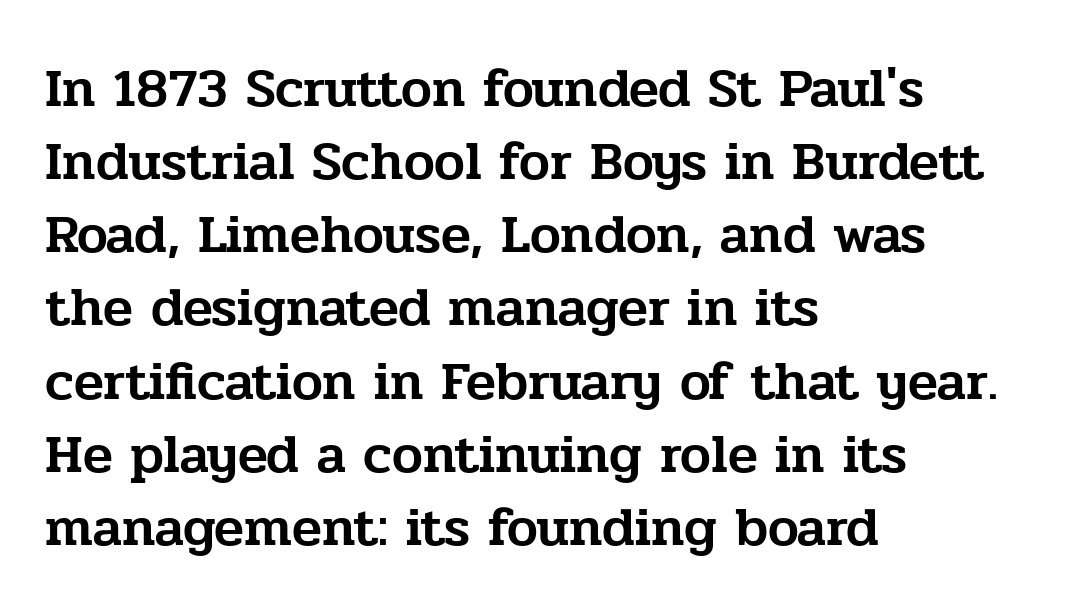
{"serif": "yes", "italic": "no", "width": "normal", "stroke_contrast": "low", "x_height": "medium", "monospaced": "no", "underline": "no", "align": "left", "line_spacing": "normal", "line_spacing_ratio": 1.33, "letter_spacing": "normal", "letter_spacing_em": 0.0, "glyph_px": 55}
